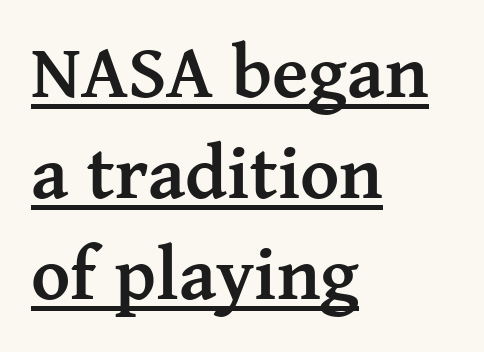
{"serif": "yes", "italic": "no", "bold": "yes", "weight": "semibold", "width": "normal", "stroke_contrast": "medium", "x_height": "medium", "monospaced": "no", "underline": "yes", "align": "left", "line_spacing": "normal", "line_spacing_ratio": 1.35, "letter_spacing": "normal", "letter_spacing_em": 0.0, "glyph_px": 75}
